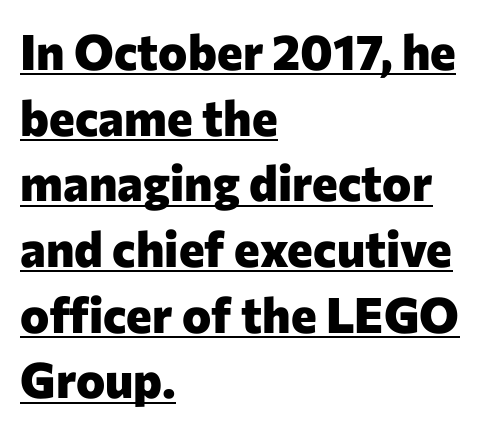
Looks like someone drew a line under every word here. Line starts are locked; line ends wander. Each letter keeps its own natural width here, so spacing adapts to shape. Note: no serifs on the glyphs.
